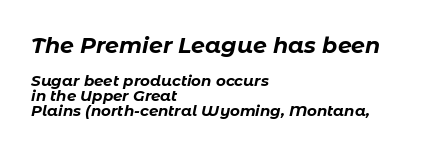
Q: Is the text bold? A: Yes.
Q: Is the text italic (slanted)? A: Yes, it leans right by about 11 degrees.
Q: Is the text underlined? A: No.
Q: How is the paragraph aligned? A: Left-aligned.
Q: Is the spacing between letters normal or unusually wide? A: Normal.
Q: Is the spacing between lines tight, normal or loose? A: Tight.
Q: Which block of text is set in a larger size, the first (top) or the second (bottom)? A: The first (top) one.
